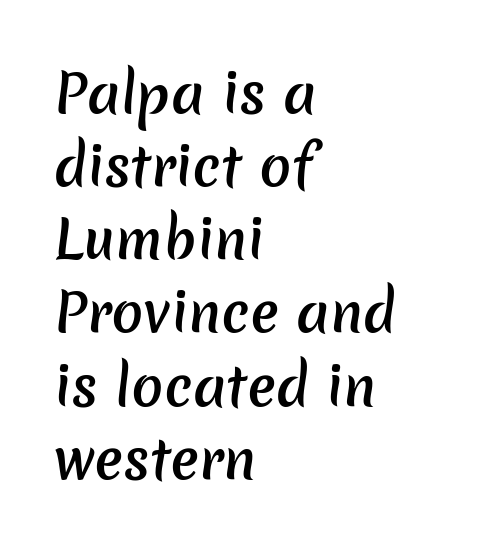
The image shows 53 px semibold sans-serif type; set left-aligned, normal line spacing (1.38x), normal letter spacing, not underlined; low stroke contrast and a medium x-height.
